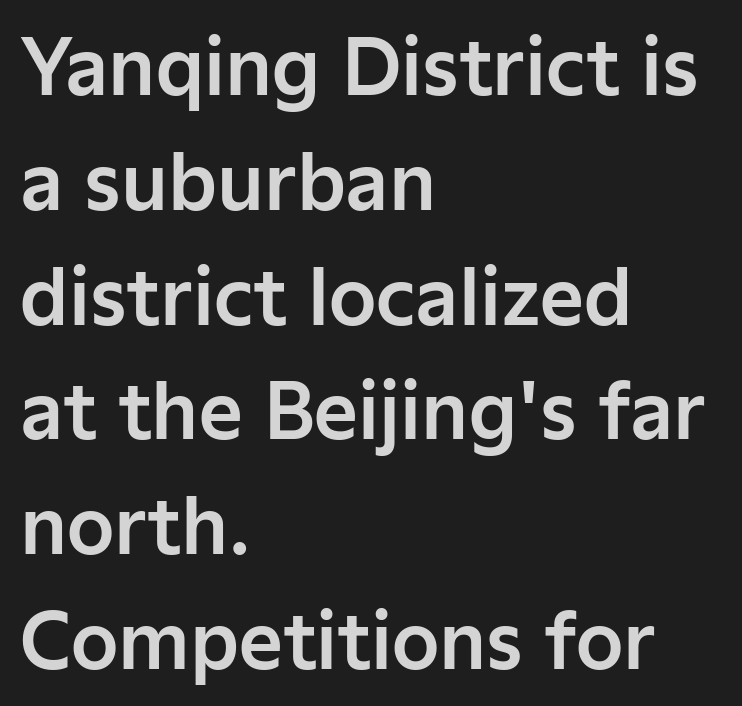
To sum up the face: it is a sans, with no serifs. The letterforms sit shoulder to shoulder at normal distance. Normally led — the rows are evenly, conventionally spaced. This sample uses an upright cut, with every glyph sitting square on the baseline. A classic flush-left, rag-right setting is used for this passage.
